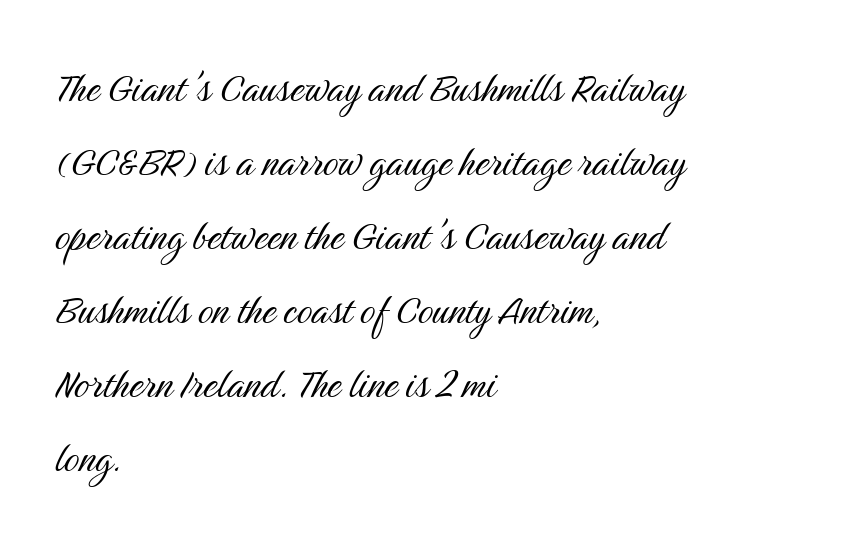
{"serif": "no", "bold": "no", "weight": "light", "width": "condensed", "stroke_contrast": "medium", "x_height": "medium", "monospaced": "no", "underline": "no", "align": "left", "line_spacing": "normal", "line_spacing_ratio": 1.54, "letter_spacing": "normal", "letter_spacing_em": 0.0, "glyph_px": 48}
